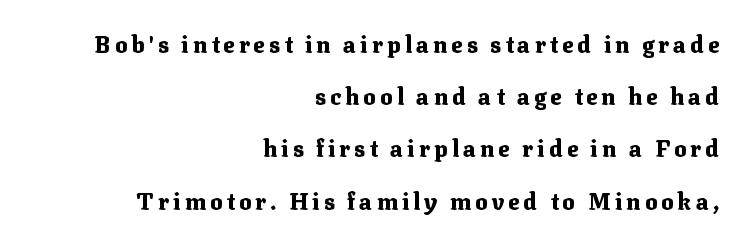
The image shows 23 px bold type, upright; set right-aligned, loose line spacing (2.27x), not underlined.
